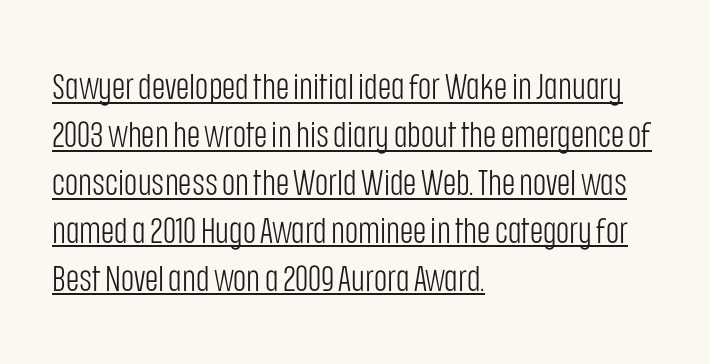
The characters are drawn with everyday or finer stroke widths. Compared with a centered layout, this one pins lines to the left instead. This is sans-serif lettering, the kind often seen on screens and signage. This sample uses plain, unmodified letter spacing. A typesetter would call this leading conventional body-copy spacing. These lines are rendered in a variable-pitch font.
